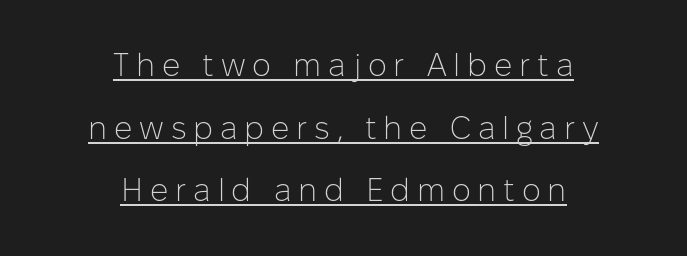
{"serif": "no", "italic": "no", "bold": "no", "weight": "light", "width": "normal", "stroke_contrast": "low", "x_height": "medium", "monospaced": "no", "underline": "yes", "align": "center", "line_spacing": "loose", "line_spacing_ratio": 1.96, "letter_spacing": "wide", "letter_spacing_em": 0.21, "glyph_px": 32}
